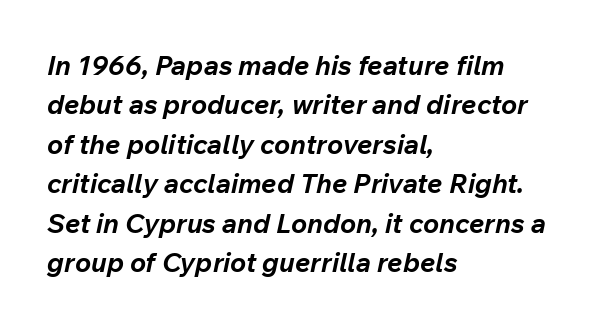
{"italic": "yes", "lean": "right", "slant_degrees": 12, "bold": "yes", "underline": "no", "align": "left", "line_spacing": "normal", "line_spacing_ratio": 1.46, "letter_spacing": "normal", "letter_spacing_em": 0.0, "glyph_px": 27}
